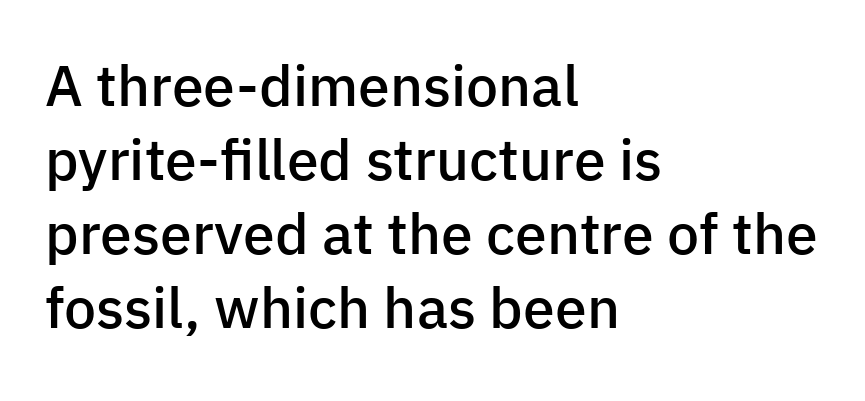
The letters are semibold — heavier than regular but short of a full bold. The space between consecutive lines is moderate. A typesetter would call this zero additional tracking. Note the varied advance widths — an 'i' is clearly narrower than an 'm'. The letters carry no serifs — their stems end cleanly without finishing strokes. Descenders are the only things crossing below the line.
